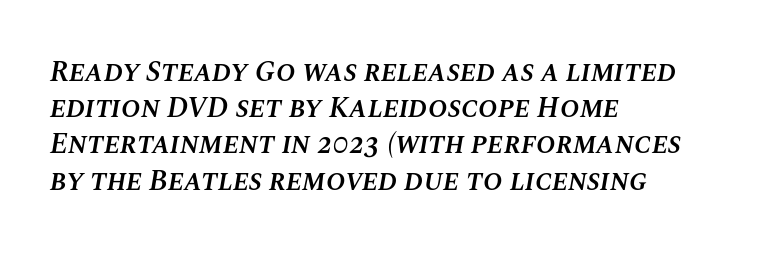
{"italic": "yes", "lean": "right", "slant_degrees": 10, "bold": "semi", "weight": "semibold", "width": "normal", "stroke_contrast": "medium", "x_height": "large", "monospaced": "no", "underline": "no", "align": "left", "line_spacing": "normal", "line_spacing_ratio": 1.25, "letter_spacing": "normal", "letter_spacing_em": 0.0, "glyph_px": 29}
